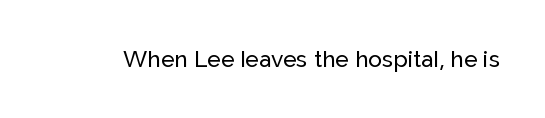
{"italic": "no", "underline": "no", "letter_spacing": "normal", "letter_spacing_em": 0.0, "glyph_px": 23}
